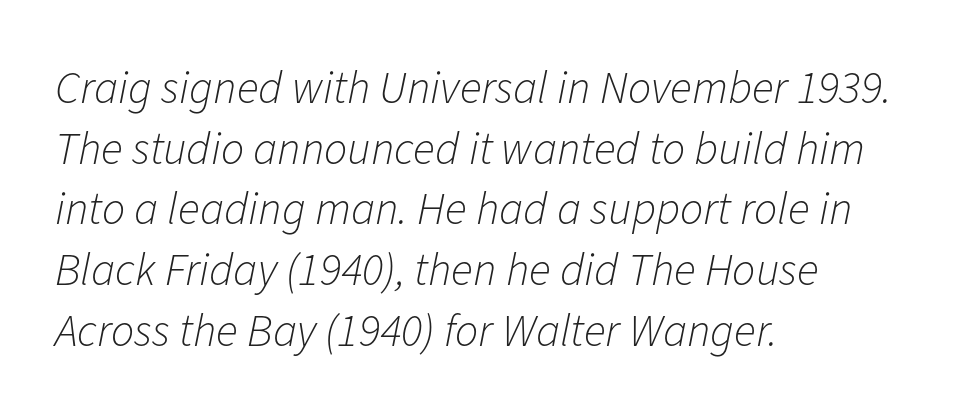
{"italic": "yes", "lean": "right", "slant_degrees": 11, "bold": "no", "weight": "light", "width": "normal", "stroke_contrast": "low", "x_height": "medium", "monospaced": "no", "underline": "no", "align": "left", "line_spacing": "normal", "line_spacing_ratio": 1.32, "letter_spacing": "normal", "letter_spacing_em": 0.0, "glyph_px": 46}
